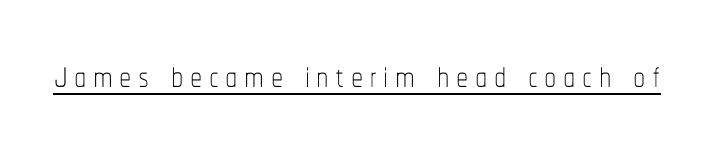
Q: Is the text bold? A: No.
Q: Is the text italic (slanted)? A: No, it is upright.
Q: Is the text underlined? A: Yes.
Q: Width (condensed, normal, or wide)? A: Condensed.
Q: Stroke contrast? A: Low.
Q: x-height? A: Medium.
Q: Monospaced? A: No.
